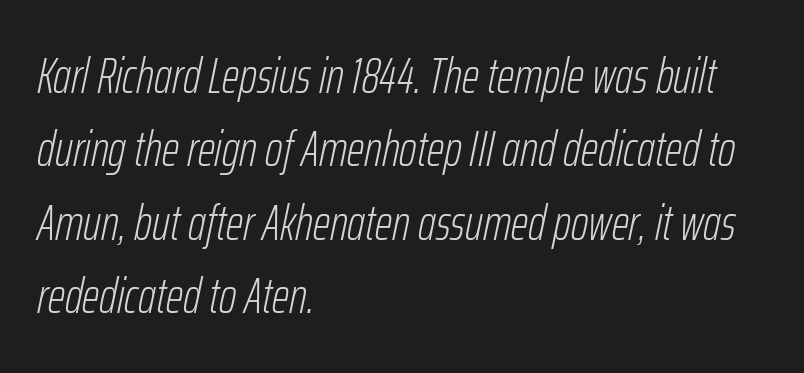
The image shows 49 px light, condensed type, italic (leaning right); set left-aligned, normal line spacing (1.5x), normal letter spacing, not underlined; low stroke contrast and a medium x-height.
